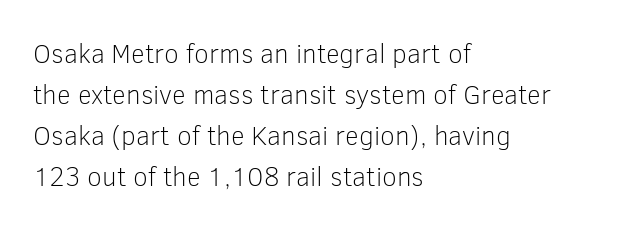
The image shows 27 px text type, upright; set left-aligned, normal line spacing (1.52x), normal letter spacing, not underlined.
